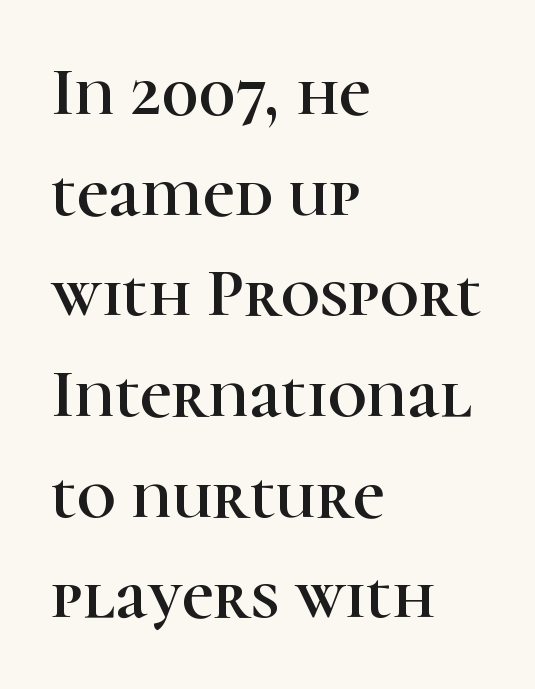
The image shows 68 px serif type, upright; set left-aligned, normal line spacing (1.48x), normal letter spacing, not underlined; high stroke contrast and a medium x-height.
